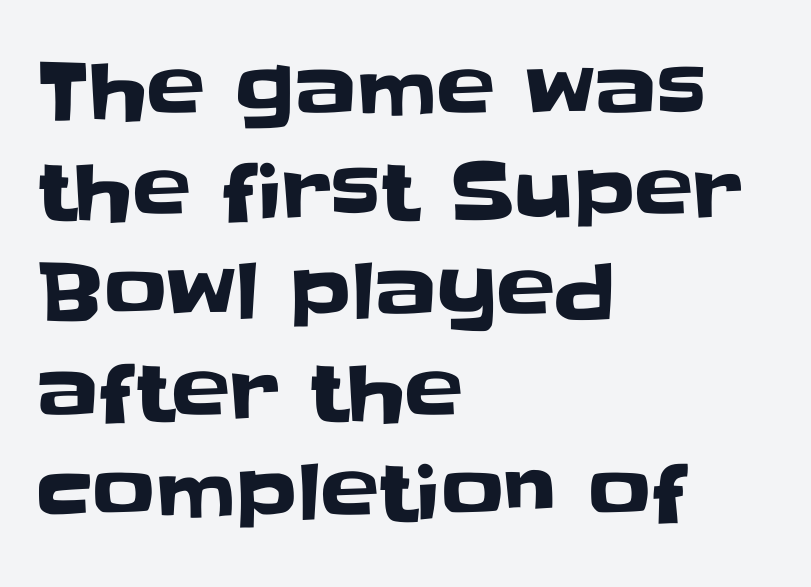
Q: Is the text italic (slanted)? A: No, it is upright.
Q: Is the typeface a serif or a sans-serif typeface? A: Sans-serif.
Q: Is the text underlined? A: No.
Q: How is the paragraph aligned? A: Left-aligned.
Q: Is the spacing between letters normal or unusually wide? A: Normal.
Q: Is the spacing between lines tight, normal or loose? A: Normal.
Q: Width (condensed, normal, or wide)? A: Normal.
Q: Stroke contrast? A: Low.
Q: x-height? A: Large.
Q: Monospaced? A: No.
